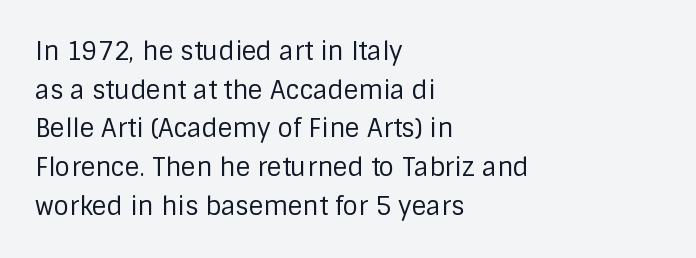
Q: Is the text bold? A: No.
Q: Is the text italic (slanted)? A: No, it is upright.
Q: Is the text underlined? A: No.
Q: How is the paragraph aligned? A: Left-aligned.
Q: Is the spacing between letters normal or unusually wide? A: Normal.
Q: Is the spacing between lines tight, normal or loose? A: Normal.
